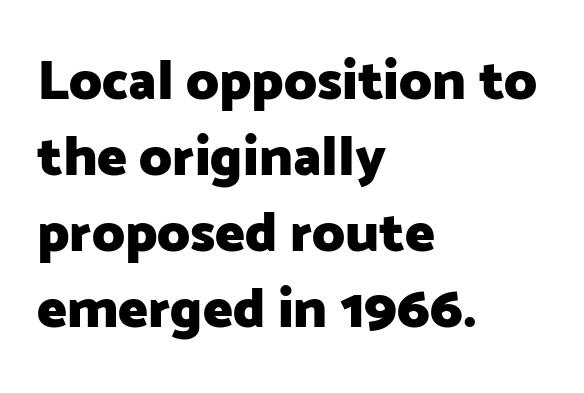
Rows of type keep a routine distance in the vertical direction. Is there any slant? The stems are plumb. Descender tails drop into unmarked territory. The tracking reads as untouched default to a designer's eye. Horizontal alignment here is leftward, the default for most running prose. Font category for this specimen: sans-serif.
